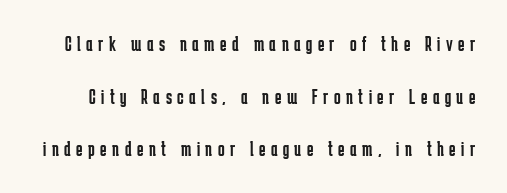
The image shows 22 px text type, upright; set loose line spacing (2.39x), unusually wide letter spacing (+0.25 em), not underlined.
